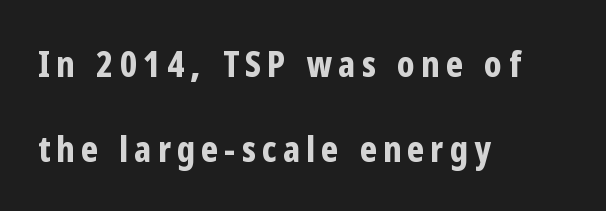
Notice the wide empty band between every row — that's loose leading. Clear beneath every line of the passage. The specimen reads as upright at a glance. Summary of weight: heavy, a full bold. Visually the block forms a straight wall on the left and a jagged coastline on the right. Nope, no serifs anywhere on these letters.
